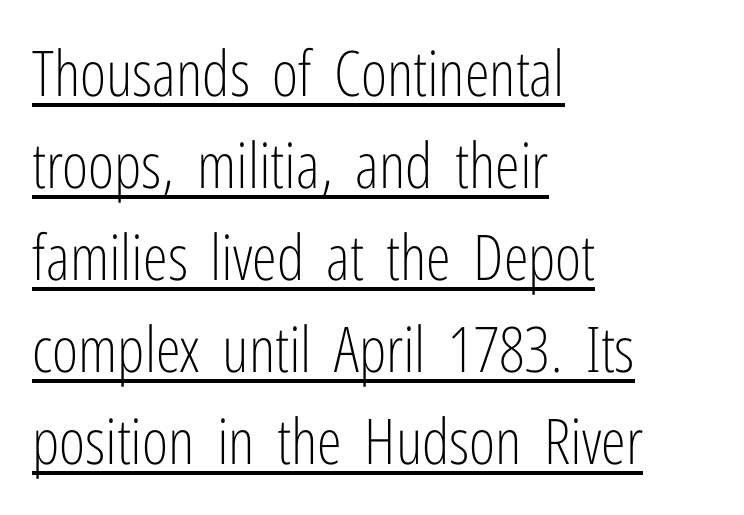
Q: Is the text bold? A: No.
Q: Is the text italic (slanted)? A: No, it is upright.
Q: Is the typeface a serif or a sans-serif typeface? A: Sans-serif.
Q: Is the text underlined? A: Yes.
Q: How is the paragraph aligned? A: Left-aligned.
Q: Is the spacing between letters normal or unusually wide? A: Normal.
Q: Is the spacing between lines tight, normal or loose? A: Normal.
Q: Width (condensed, normal, or wide)? A: Condensed.
Q: Stroke contrast? A: Low.
Q: x-height? A: Medium.
Q: Monospaced? A: No.
